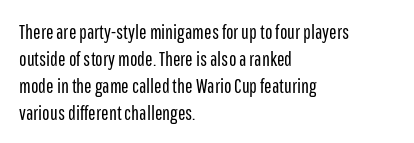
{"italic": "no", "bold": "no", "underline": "no", "align": "left", "line_spacing": "normal", "line_spacing_ratio": 1.35, "letter_spacing": "normal", "letter_spacing_em": 0.0, "glyph_px": 20}
